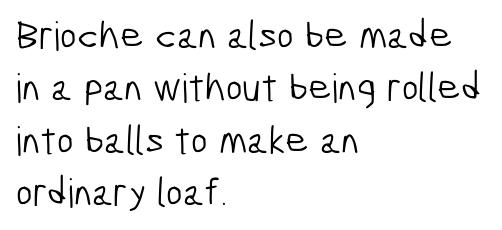
The image shows 40 px light, condensed sans-serif type; set left-aligned, normal line spacing (1.31x), normal letter spacing, not underlined; low stroke contrast and a medium x-height.
